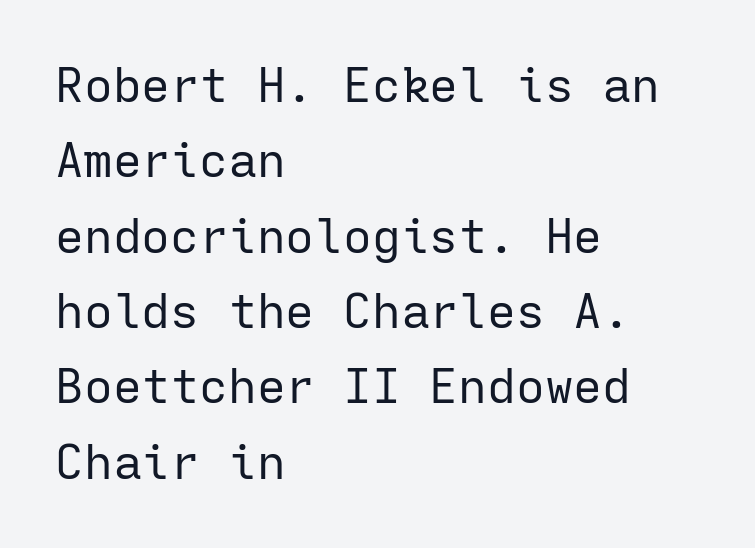
Q: Is the text bold? A: No.
Q: Is the text italic (slanted)? A: No, it is upright.
Q: Is the typeface a serif or a sans-serif typeface? A: Sans-serif.
Q: Is the text underlined? A: No.
Q: How is the paragraph aligned? A: Left-aligned.
Q: Is the spacing between letters normal or unusually wide? A: Normal.
Q: Is the spacing between lines tight, normal or loose? A: Normal.
Q: Width (condensed, normal, or wide)? A: Normal.
Q: Stroke contrast? A: Low.
Q: x-height? A: Medium.
Q: Monospaced? A: Yes.
